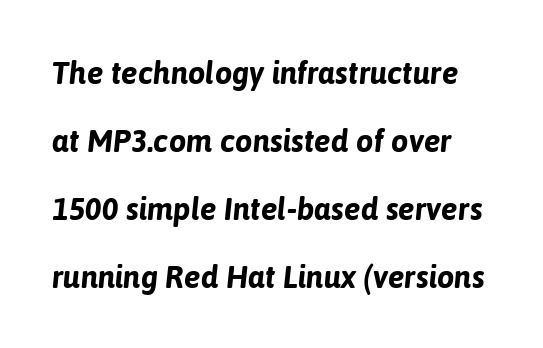
A bare baseline throughout the passage. This sample trades compactness for vertical openness between lines. The rendering uses a bold face; every stroke is thick and dark. The face used here is proportionally spaced, like ordinary book or web type. The letters are slanted; this is an italic face. Inter-character spacing is left at the font's built-in metrics.
